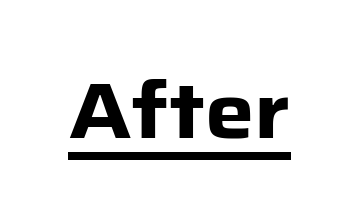
Inter-character spacing is left at the font's built-in metrics. Ascenders rise straight up at ninety degrees. Is this a fixed-width face? No — the glyphs have proportional, varying widths. Typesetter's note: full bold, strokes at maximum text heaviness.
